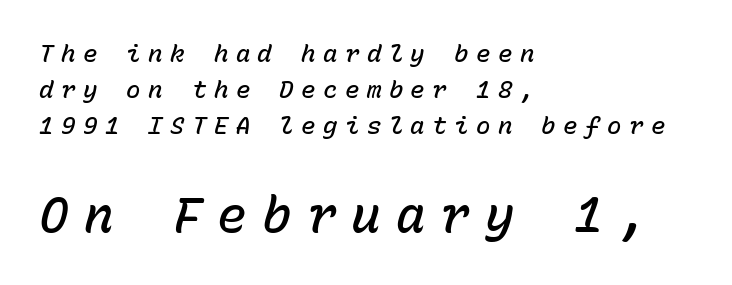
The passage is arranged the way most books set body copy — flush left. Type size steps up from the first block to the second. Whoever set this chose a conventional vertical rhythm. Rule under the text: the space is simply empty. The passage shown is semibold, sitting just below true bold.
